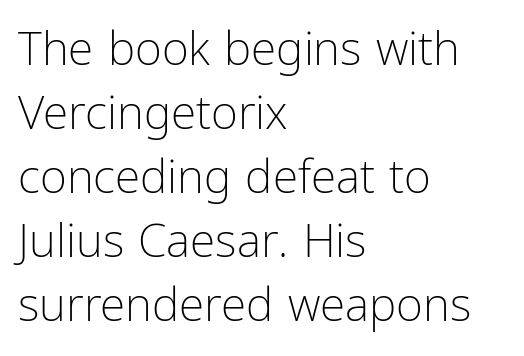
The image shows 46 px light, condensed sans-serif type, upright; set left-aligned, normal line spacing (1.39x), normal letter spacing, not underlined; low stroke contrast and a medium x-height.
